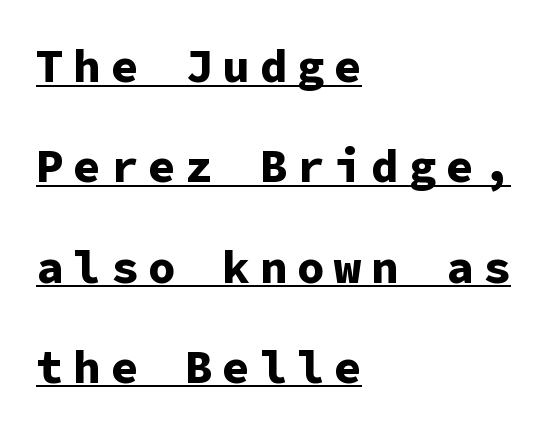
Letter spacing: wide. Classification — sans serif. Does a line run under the words? Yes, clearly. Pretty heavy lettering here — definitely bold. Is there much room between lines? Yes — plenty of vertical air separates them.
